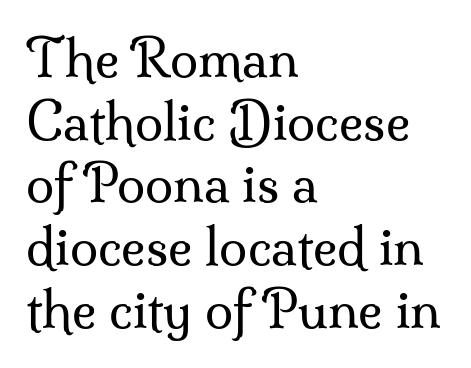
{"serif": "yes", "italic": "no", "bold": "no", "weight": "regular", "width": "normal", "stroke_contrast": "medium", "x_height": "small", "monospaced": "no", "underline": "no", "align": "left", "line_spacing_ratio": 1.23, "letter_spacing": "normal", "letter_spacing_em": 0.0, "glyph_px": 51}
